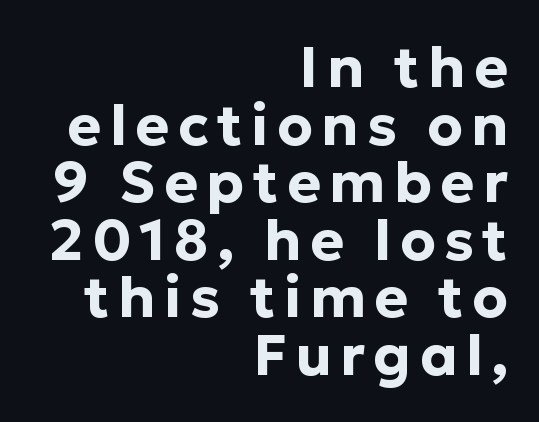
{"serif": "no", "italic": "no", "bold": "yes", "weight": "bold", "width": "normal", "stroke_contrast": "low", "x_height": "medium", "monospaced": "no", "underline": "no", "align": "right", "line_spacing": "tight", "line_spacing_ratio": 1.01, "glyph_px": 57}
